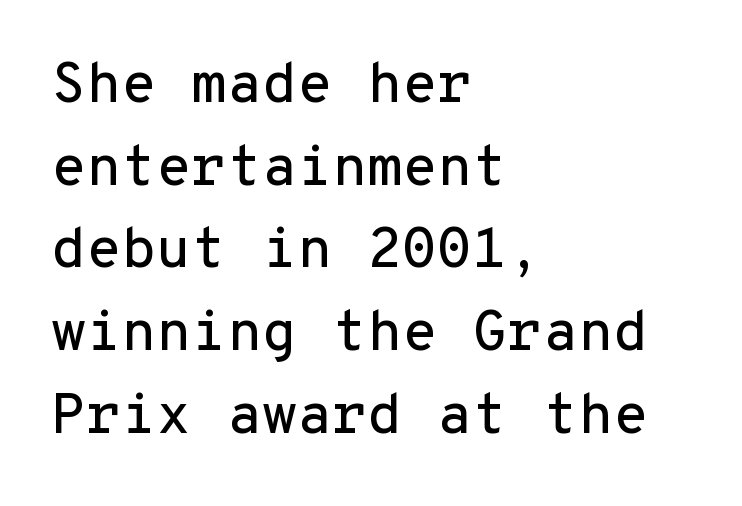
The image shows 57 px sans-serif type, upright, monospaced; set left-aligned, normal line spacing (1.45x), normal letter spacing, not underlined; low stroke contrast and a medium x-height.
